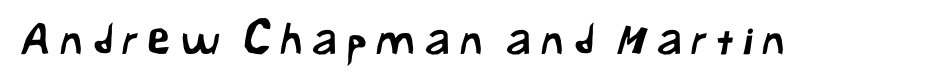
{"serif": "no", "width": "normal", "stroke_contrast": "low", "x_height": "medium", "monospaced": "no", "underline": "no", "letter_spacing": "wide", "letter_spacing_em": 0.23, "glyph_px": 42}
